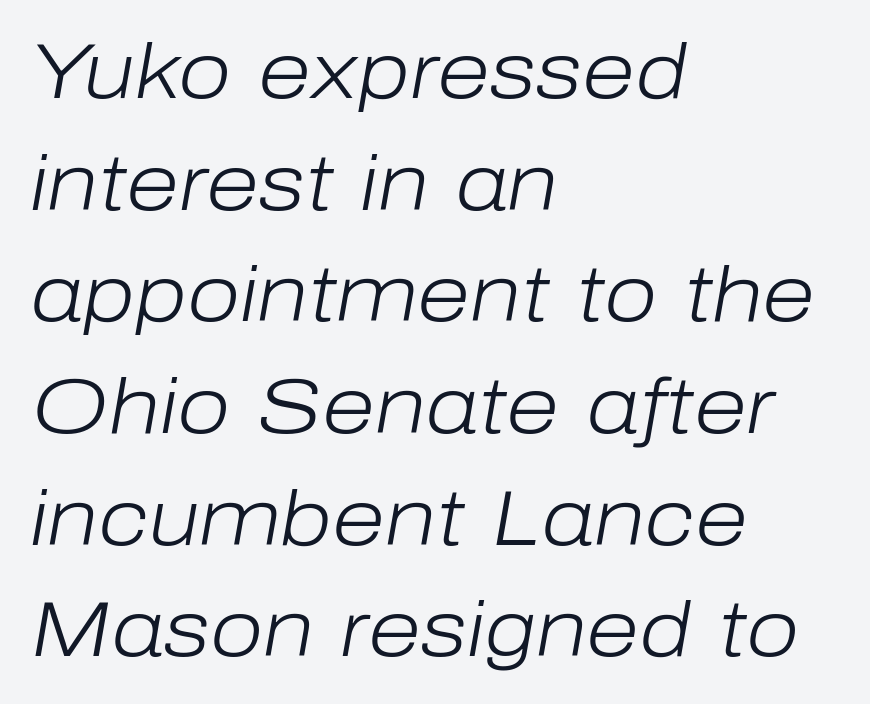
{"italic": "yes", "lean": "right", "slant_degrees": 10, "bold": "no", "weight": "light", "width": "normal", "stroke_contrast": "low", "x_height": "medium", "monospaced": "no", "underline": "no", "align": "left", "line_spacing": "normal", "line_spacing_ratio": 1.45, "letter_spacing": "normal", "letter_spacing_em": 0.0, "glyph_px": 77}
